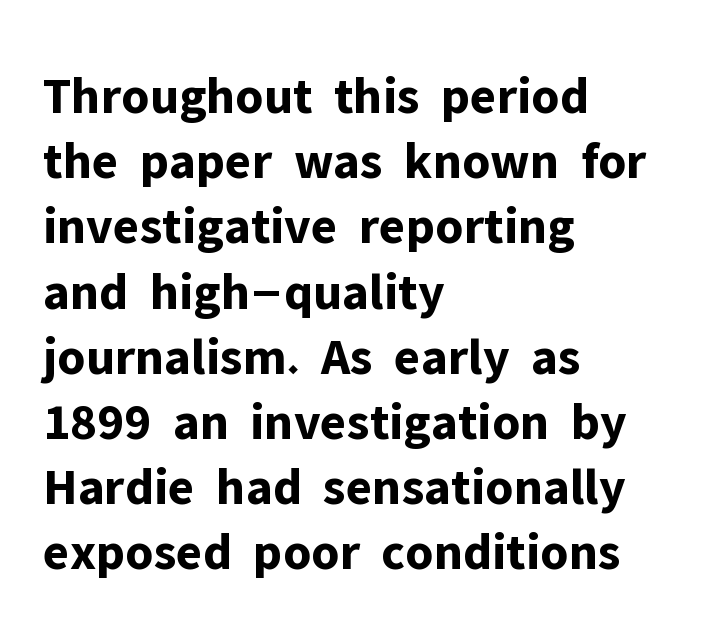
{"serif": "no", "italic": "no", "bold": "yes", "weight": "bold", "width": "normal", "stroke_contrast": "low", "x_height": "medium", "monospaced": "no", "underline": "no", "align": "left", "line_spacing_ratio": 1.23, "letter_spacing": "normal", "letter_spacing_em": 0.0, "glyph_px": 53}
